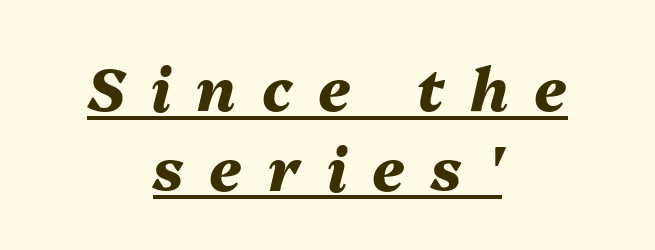
{"italic": "yes", "lean": "right", "slant_degrees": 13, "bold": "yes", "weight": "heavy", "width": "normal", "stroke_contrast": "medium", "x_height": "medium", "monospaced": "no", "underline": "yes", "align": "center", "line_spacing": "normal", "line_spacing_ratio": 1.35, "letter_spacing": "wide", "letter_spacing_em": 0.44, "glyph_px": 59}
